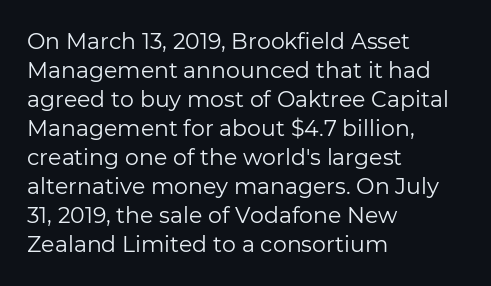
Q: Is the text bold? A: No.
Q: Is the text italic (slanted)? A: No, it is upright.
Q: Is the text underlined? A: No.
Q: How is the paragraph aligned? A: Left-aligned.
Q: Is the spacing between letters normal or unusually wide? A: Normal.
Q: Is the spacing between lines tight, normal or loose? A: Normal.
